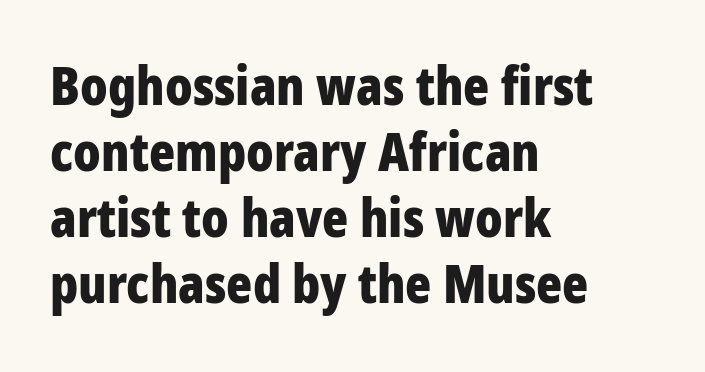
Q: Is the text bold? A: Yes.
Q: Is the text italic (slanted)? A: No, it is upright.
Q: Is the typeface a serif or a sans-serif typeface? A: Sans-serif.
Q: Is the text underlined? A: No.
Q: How is the paragraph aligned? A: Left-aligned.
Q: Is the spacing between letters normal or unusually wide? A: Normal.
Q: Width (condensed, normal, or wide)? A: Condensed.
Q: Stroke contrast? A: Low.
Q: x-height? A: Large.
Q: Monospaced? A: No.
